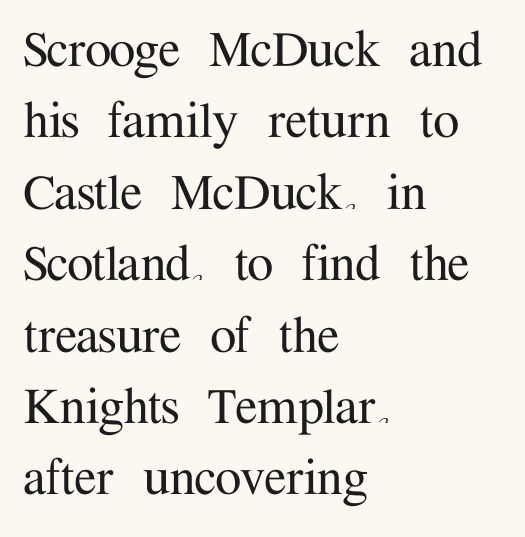
The image shows 59 px serif type, upright; set left-aligned, line spacing 1.21x, normal letter spacing, not underlined; medium stroke contrast and a medium x-height.
